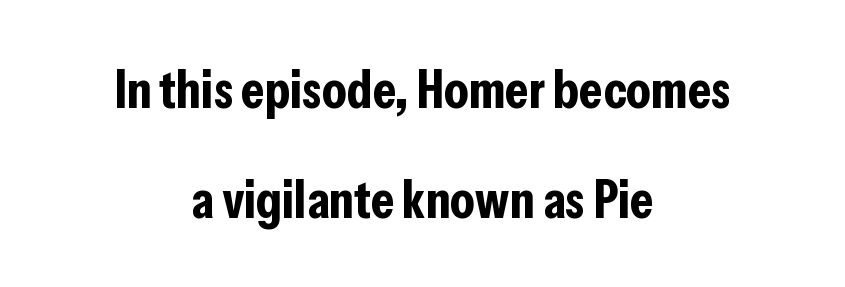
The image shows 54 px bold, condensed sans-serif type, upright; set centered, loose line spacing (2.03x), normal letter spacing, not underlined; low stroke contrast and a medium x-height.
